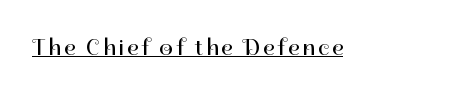
This reads as an unemphasized weight, regular at the heaviest. A typographer would call this underscored text. Posture: upright roman.
